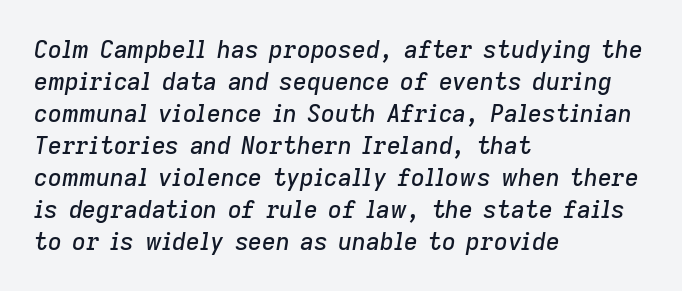
Q: Is the text italic (slanted)? A: Yes, it leans right by about 9 degrees.
Q: Is the text underlined? A: No.
Q: How is the paragraph aligned? A: Left-aligned.
Q: Is the spacing between letters normal or unusually wide? A: Normal.
Q: Is the spacing between lines tight, normal or loose? A: Normal.
